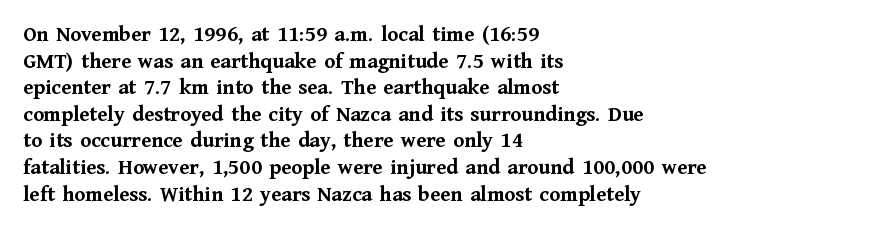
Which margin do the lines hug? The left one — the right edge is uneven. Weight check: bold — yes, fully. Tracking here is standard; glyphs follow each other at the usual distance. Unlike italic type, these characters show no tilt at all. Just letters on the line, the space beneath them empty.
